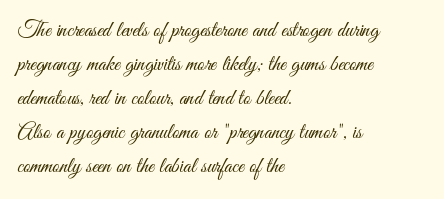
{"bold": "no", "underline": "no", "align": "left", "line_spacing": "normal", "line_spacing_ratio": 1.55, "letter_spacing": "normal", "letter_spacing_em": 0.0, "glyph_px": 22}
